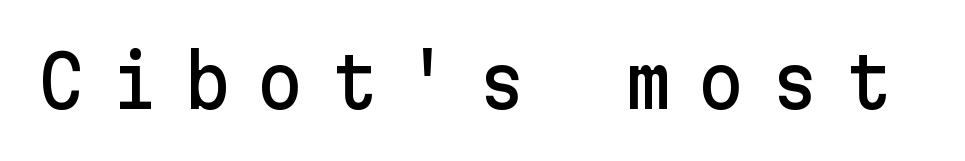
Is there any slant? The stems are plumb. Does extra space separate the letters? Yes, quite a lot of it. Examine the stroke ends and you'll find no serifs. Underline: absent.
